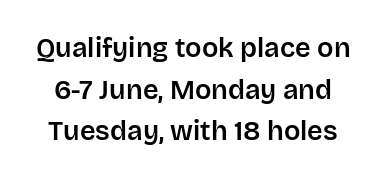
{"italic": "no", "underline": "no", "line_spacing": "normal", "line_spacing_ratio": 1.54, "letter_spacing": "normal", "letter_spacing_em": 0.0, "glyph_px": 27}
